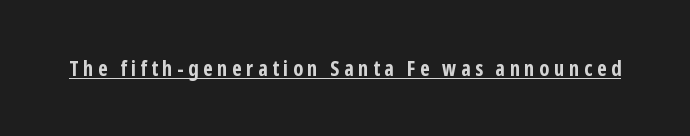
The image shows 21 px bold type, upright; set unusually wide letter spacing (+0.22 em), underlined.
